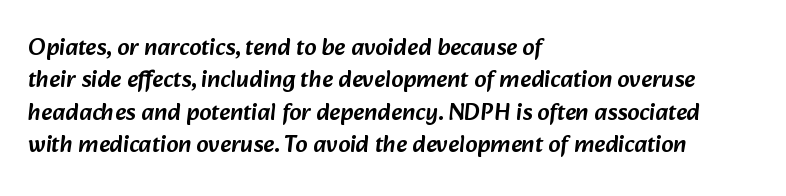
The image shows 24 px text type; set left-aligned, normal line spacing (1.35x), normal letter spacing, not underlined.
